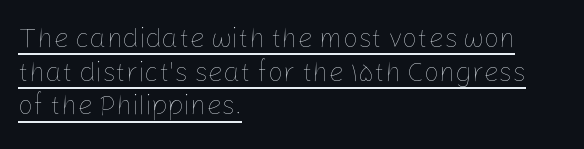
{"italic": "no", "bold": "no", "underline": "yes", "align": "left", "line_spacing": "normal", "line_spacing_ratio": 1.25, "letter_spacing": "normal", "letter_spacing_em": 0.0, "glyph_px": 27}
